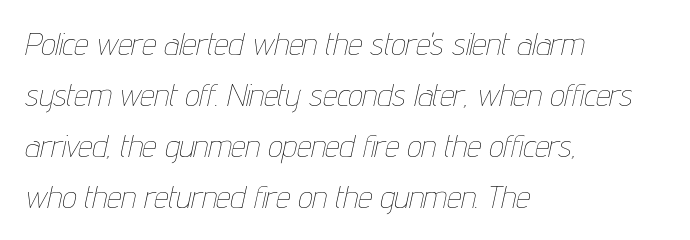
The image shows 32 px thin, condensed type, italic (leaning right); set left-aligned, normal line spacing (1.59x), normal letter spacing, not underlined; low stroke contrast and a medium x-height.
